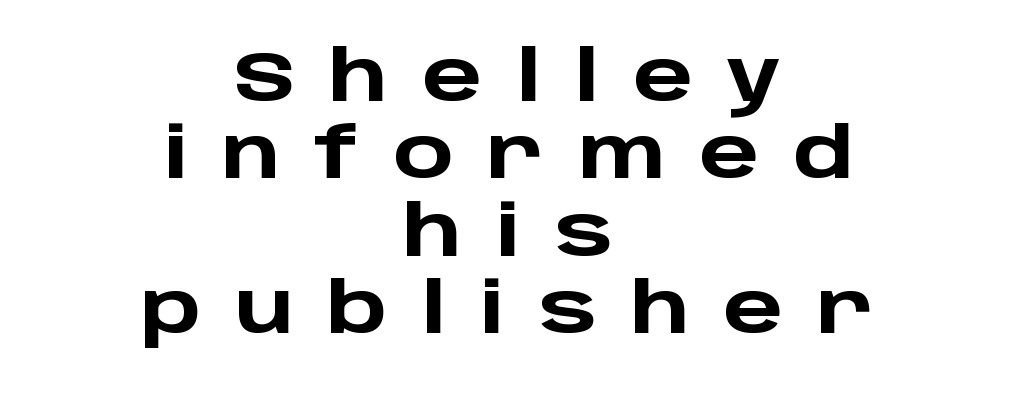
The image shows 71 px heavy, wide sans-serif type, upright; set centered, tight line spacing (1.09x), unusually wide letter spacing (+0.47 em), not underlined; low stroke contrast and a large x-height.
